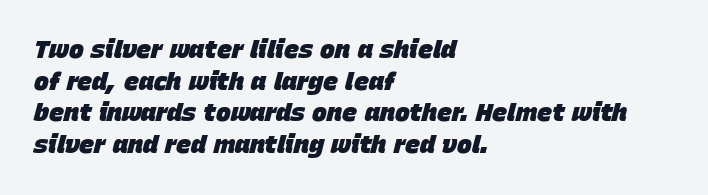
Observe the lean: these are italic letterforms. Stroke thickness is high; the sample reads as a true bold. In terms of letterspacing, this is plain default setting. Honestly, the row spacing looks completely unremarkable.
